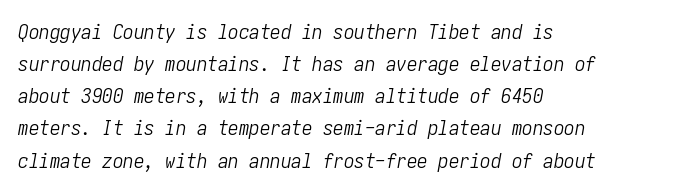
{"italic": "yes", "lean": "right", "slant_degrees": 10, "bold": "no", "underline": "no", "align": "left", "line_spacing": "normal", "line_spacing_ratio": 1.53, "letter_spacing": "normal", "letter_spacing_em": 0.0, "glyph_px": 21}
